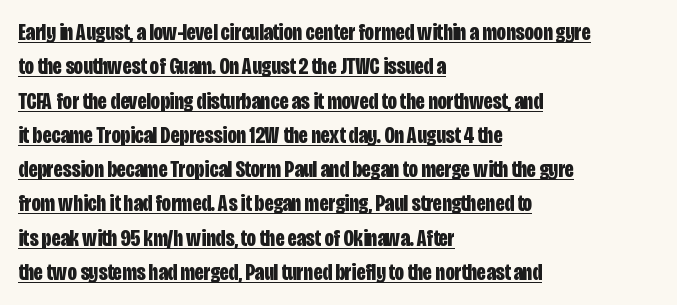
{"italic": "no", "bold": "yes", "underline": "yes", "align": "left", "line_spacing": "normal", "line_spacing_ratio": 1.49, "letter_spacing": "normal", "letter_spacing_em": 0.0, "glyph_px": 23}
